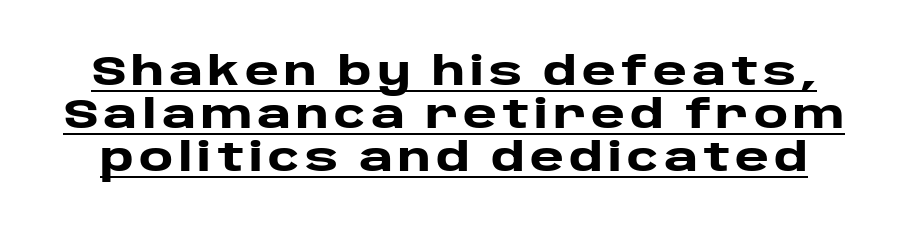
{"serif": "no", "italic": "no", "bold": "yes", "weight": "heavy", "width": "wide", "stroke_contrast": "low", "x_height": "large", "monospaced": "no", "underline": "yes", "line_spacing": "tight", "line_spacing_ratio": 1.05, "glyph_px": 41}
